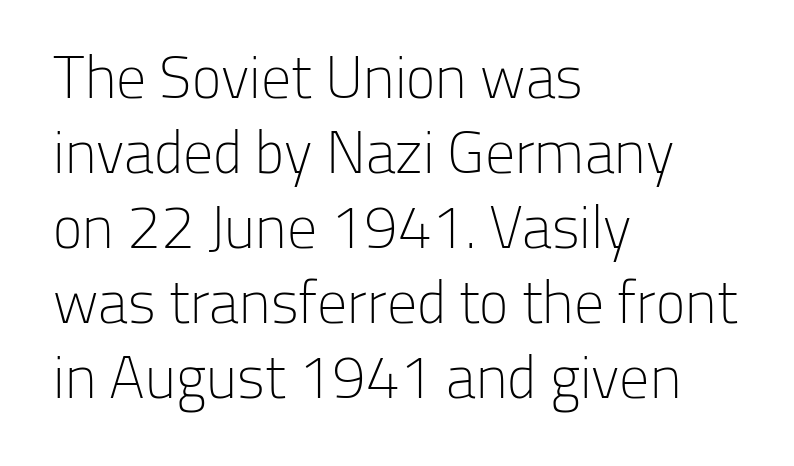
{"serif": "no", "italic": "no", "bold": "no", "weight": "light", "width": "normal", "stroke_contrast": "low", "x_height": "medium", "monospaced": "no", "underline": "no", "align": "left", "line_spacing": "normal", "line_spacing_ratio": 1.25, "letter_spacing": "normal", "letter_spacing_em": 0.0, "glyph_px": 60}
